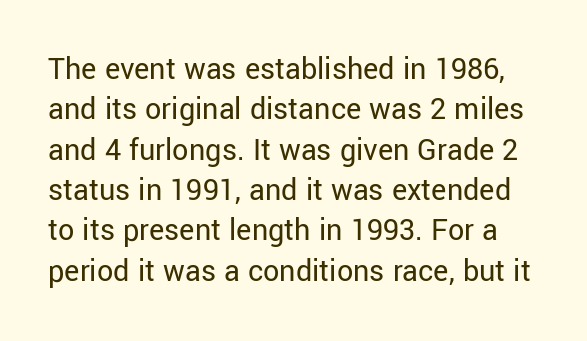
Q: Is the text bold? A: No.
Q: Is the text italic (slanted)? A: No, it is upright.
Q: Is the typeface a serif or a sans-serif typeface? A: Sans-serif.
Q: Is the text underlined? A: No.
Q: Is the spacing between letters normal or unusually wide? A: Normal.
Q: Is the spacing between lines tight, normal or loose? A: Normal.
Q: Width (condensed, normal, or wide)? A: Normal.
Q: Stroke contrast? A: Low.
Q: x-height? A: Medium.
Q: Monospaced? A: No.
